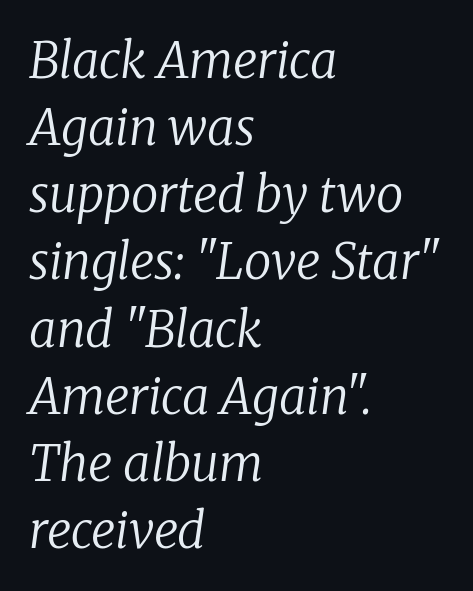
{"serif": "yes", "italic": "yes", "lean": "right", "slant_degrees": 8, "bold": "no", "weight": "regular", "width": "normal", "stroke_contrast": "low", "x_height": "medium", "monospaced": "no", "underline": "no", "align": "left", "line_spacing": "normal", "line_spacing_ratio": 1.37, "letter_spacing": "normal", "letter_spacing_em": 0.0, "glyph_px": 49}
